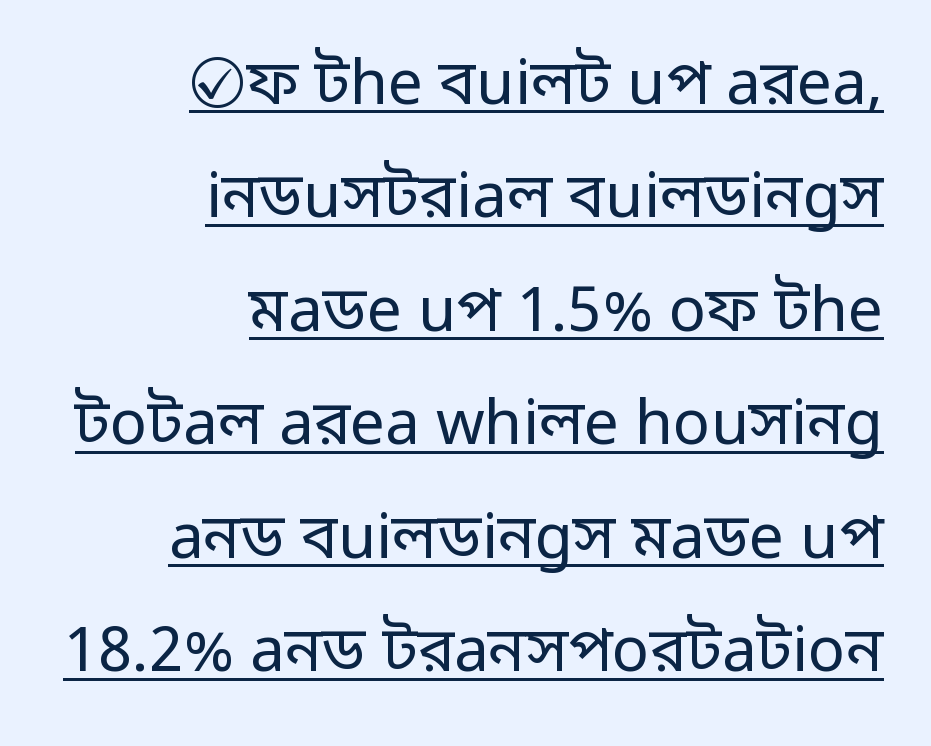
{"serif": "no", "italic": "no", "bold": "no", "weight": "regular", "width": "normal", "stroke_contrast": "low", "x_height": "medium", "monospaced": "no", "underline": "yes", "align": "right", "line_spacing_ratio": 1.83, "letter_spacing": "normal", "letter_spacing_em": 0.0, "glyph_px": 62}
